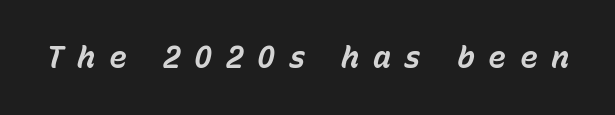
The image shows 30 px bold type, italic (leaning right); set unusually wide letter spacing (+0.45 em), not underlined; low stroke contrast and a medium x-height.
